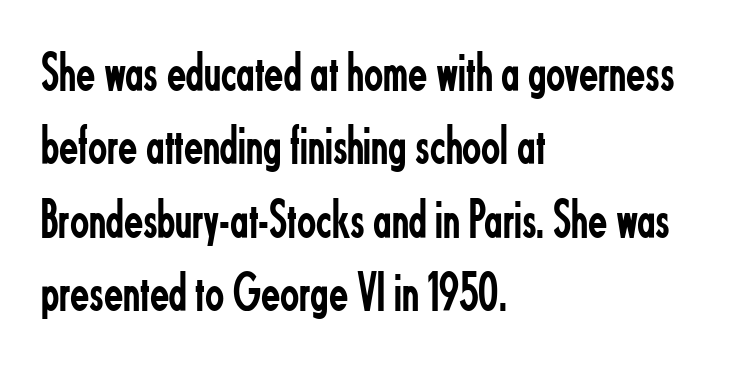
Q: Is the text bold? A: No.
Q: Is the text italic (slanted)? A: No, it is upright.
Q: Is the typeface a serif or a sans-serif typeface? A: Sans-serif.
Q: Is the text underlined? A: No.
Q: How is the paragraph aligned? A: Left-aligned.
Q: Is the spacing between letters normal or unusually wide? A: Normal.
Q: Is the spacing between lines tight, normal or loose? A: Normal.
Q: Width (condensed, normal, or wide)? A: Condensed.
Q: Stroke contrast? A: Low.
Q: x-height? A: Small.
Q: Monospaced? A: No.
